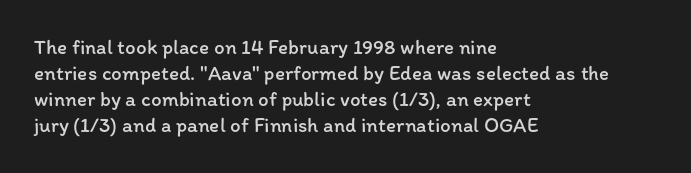
Q: Is the text bold? A: No.
Q: Is the text italic (slanted)? A: No, it is upright.
Q: Is the text underlined? A: No.
Q: How is the paragraph aligned? A: Left-aligned.
Q: Is the spacing between letters normal or unusually wide? A: Normal.
